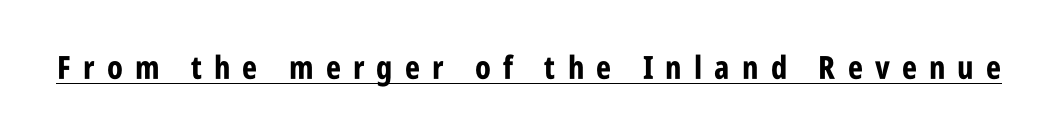
{"serif": "no", "italic": "no", "bold": "yes", "weight": "bold", "width": "condensed", "stroke_contrast": "low", "x_height": "large", "monospaced": "no", "underline": "yes", "letter_spacing": "wide", "letter_spacing_em": 0.38, "glyph_px": 32}
